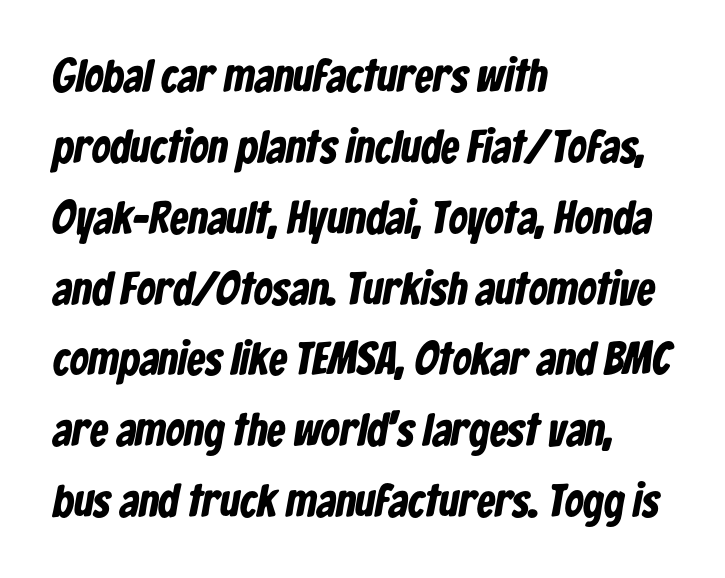
The image shows 46 px bold, condensed sans-serif type; set left-aligned, normal line spacing (1.54x), normal letter spacing, not underlined; low stroke contrast and a medium x-height.
